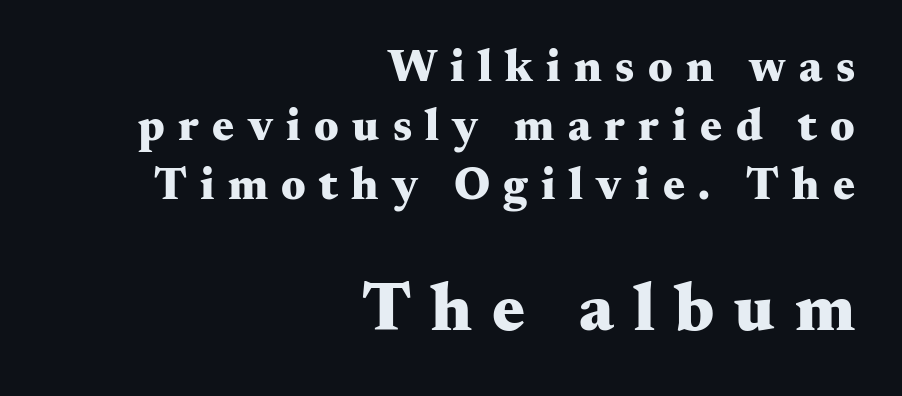
{"serif": "yes", "italic": "no", "bold": "yes", "weight": "heavy", "width": "wide", "stroke_contrast": "medium", "x_height": "small", "monospaced": "no", "underline": "no", "align": "right", "line_spacing": "normal", "line_spacing_ratio": 1.28, "letter_spacing": "wide", "letter_spacing_em": 0.29, "larger_block": "second", "size_ratio": 1.5, "glyph_px": 69}
